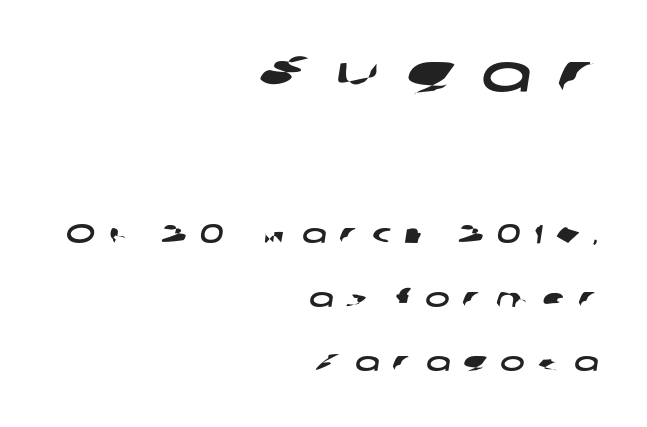
The image shows 53 px wide sans-serif type; set right-aligned, loose line spacing (2.45x), unusually wide letter spacing (+0.5 em), not underlined; the first (top) block is 2.04x larger; low stroke contrast and a medium x-height.
